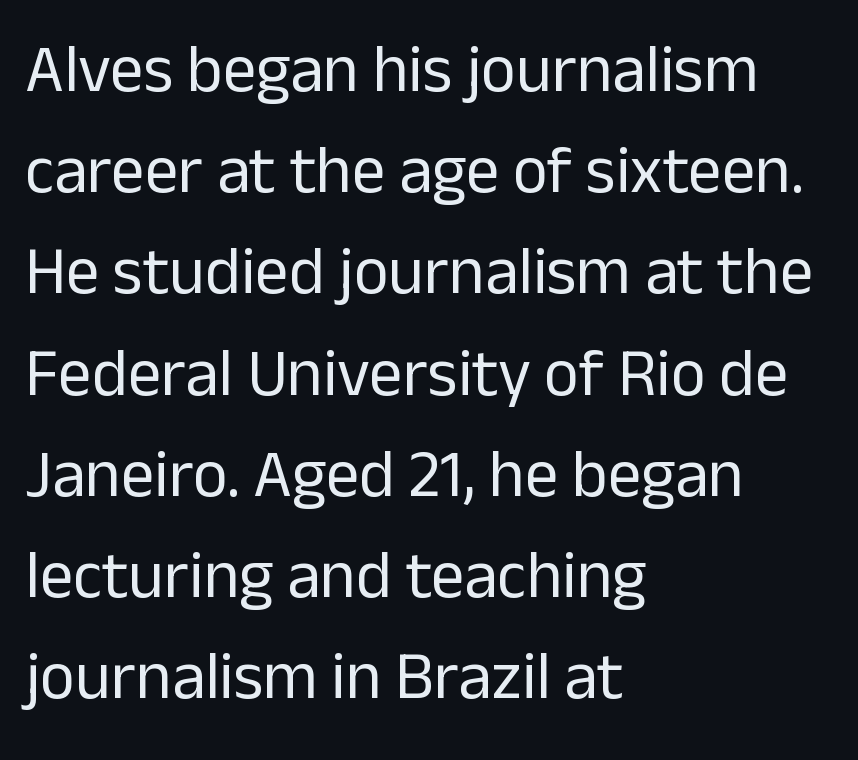
A student would call this left alignment; a typographer would say flush left, rag right. Each word holds together tightly as a unit, with standard inter-letter gaps. These lines sit exactly where default settings would place them. Note the varied advance widths — an 'i' is clearly narrower than an 'm'. Words float on clear page, feet unadorned. No chunkiness to these letters — they're not bold.
